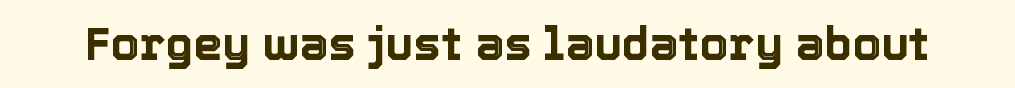
The image shows 46 px text type, upright; set normal letter spacing, not underlined; a medium x-height.
